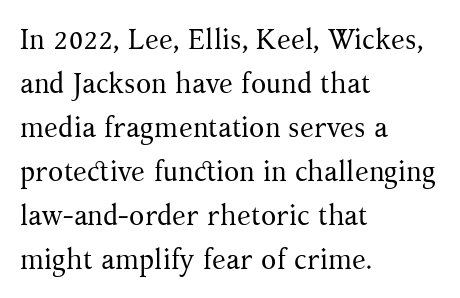
Regarding serifs, this sample has them. Visually the block forms a straight wall on the left and a jagged coastline on the right. The face looks like a standard text weight, possibly lighter. Tracking value appears to be zero — textbook default spacing. The foot of each line stays bare and open.
